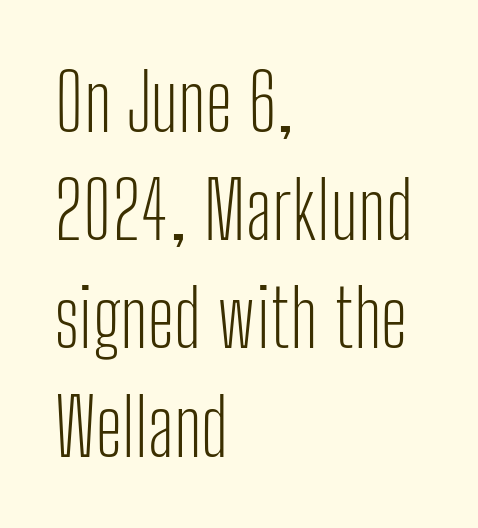
Q: Is the text bold? A: No.
Q: Is the text italic (slanted)? A: No, it is upright.
Q: Is the typeface a serif or a sans-serif typeface? A: Sans-serif.
Q: Is the text underlined? A: No.
Q: How is the paragraph aligned? A: Left-aligned.
Q: Is the spacing between letters normal or unusually wide? A: Normal.
Q: Is the spacing between lines tight, normal or loose? A: Normal.
Q: Width (condensed, normal, or wide)? A: Condensed.
Q: Stroke contrast? A: Low.
Q: x-height? A: Medium.
Q: Monospaced? A: No.
